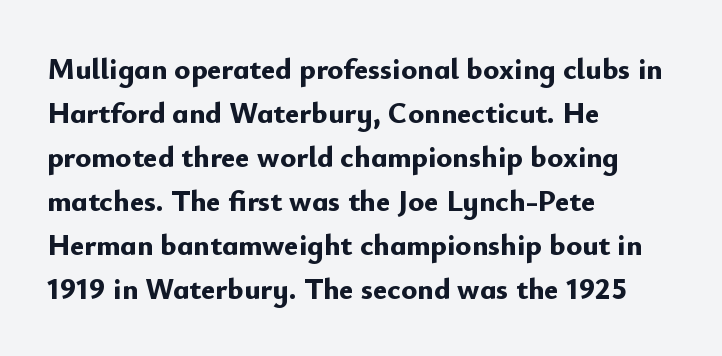
Q: Is the text bold? A: Yes.
Q: Is the text italic (slanted)? A: No, it is upright.
Q: Is the typeface a serif or a sans-serif typeface? A: Sans-serif.
Q: Is the text underlined? A: No.
Q: How is the paragraph aligned? A: Left-aligned.
Q: Is the spacing between letters normal or unusually wide? A: Normal.
Q: Is the spacing between lines tight, normal or loose? A: Normal.
Q: Width (condensed, normal, or wide)? A: Normal.
Q: Stroke contrast? A: Low.
Q: x-height? A: Small.
Q: Monospaced? A: No.
